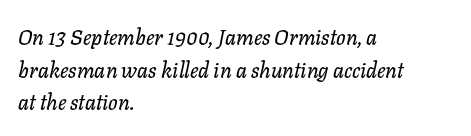
The image shows 21 px text type, italic (leaning right); set left-aligned, normal line spacing (1.55x), normal letter spacing, not underlined.
